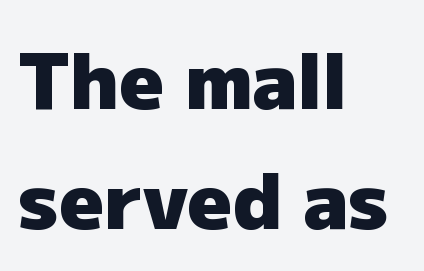
In terms of weight, the rendering is a true, heavy bold. The axis of the letterforms is exactly vertical. The rendering keeps characters at their native spacing. Leftover space on each line is placed entirely after the last word. Notice how descenders clear the ascenders below comfortably — that's standard leading.
